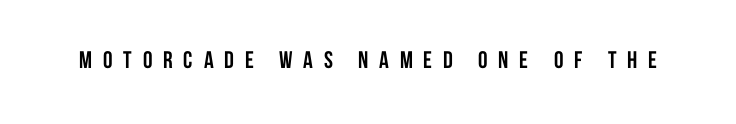
{"italic": "no", "bold": "yes", "underline": "no", "letter_spacing": "wide", "letter_spacing_em": 0.45, "glyph_px": 24}
